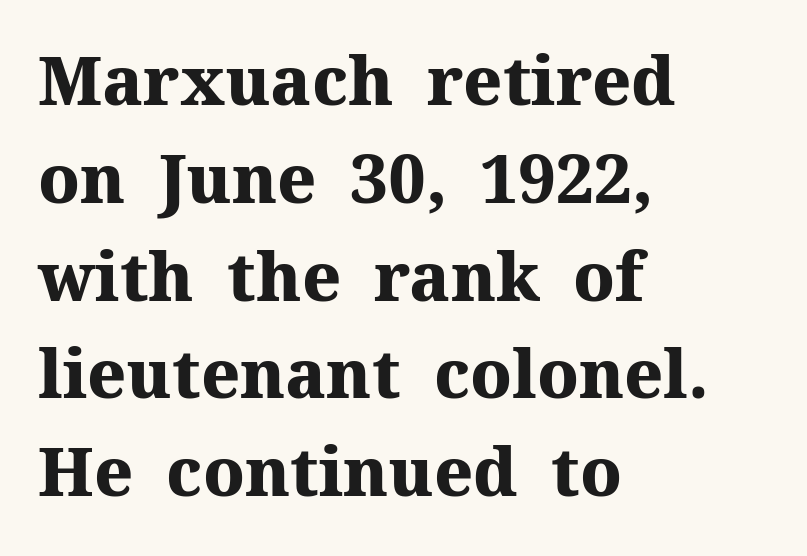
The image shows 67 px heavy serif type, upright; set left-aligned, normal line spacing (1.46x), normal letter spacing, not underlined; medium stroke contrast and a medium x-height.
